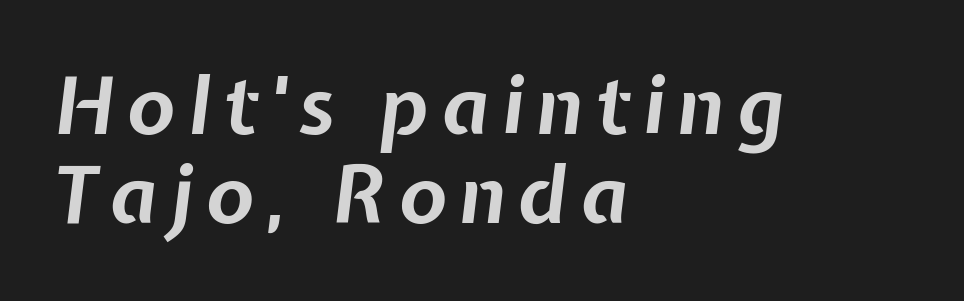
{"italic": "yes", "lean": "right", "slant_degrees": 7, "bold": "yes", "weight": "bold", "width": "normal", "stroke_contrast": "low", "x_height": "medium", "monospaced": "no", "underline": "no", "align": "left", "line_spacing": "tight", "line_spacing_ratio": 1.13, "glyph_px": 79}
